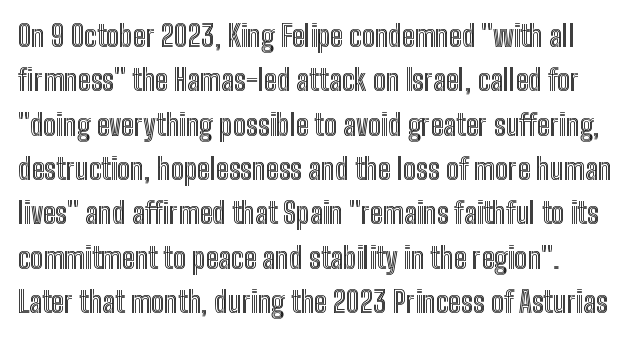
The image shows 29 px condensed type, upright; set normal line spacing (1.53x), normal letter spacing, not underlined; a medium x-height.
